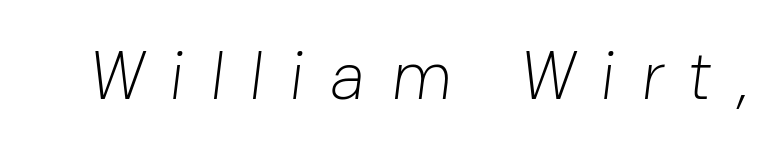
{"serif": "no", "bold": "no", "weight": "light", "width": "normal", "stroke_contrast": "low", "x_height": "medium", "monospaced": "no", "underline": "no", "letter_spacing": "wide", "letter_spacing_em": 0.36, "glyph_px": 68}
